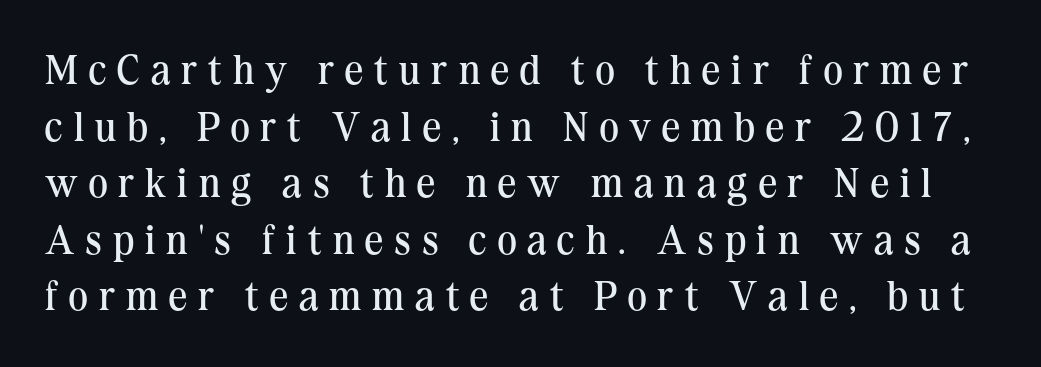
Each letter keeps its own natural width here, so spacing adapts to shape. Every character sits straight up, as roman type does. Vertical spacing — default. No word sits above an underline. Stroke terminals: seriffed.
